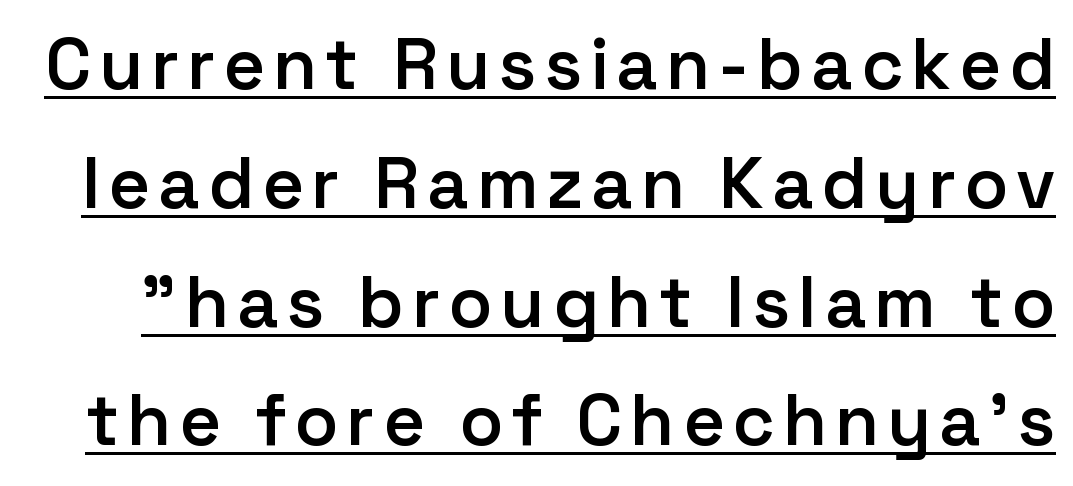
{"serif": "no", "italic": "no", "bold": "semi", "weight": "semibold", "width": "normal", "stroke_contrast": "low", "x_height": "medium", "monospaced": "no", "underline": "yes", "line_spacing": "normal", "line_spacing_ratio": 1.65, "glyph_px": 72}
